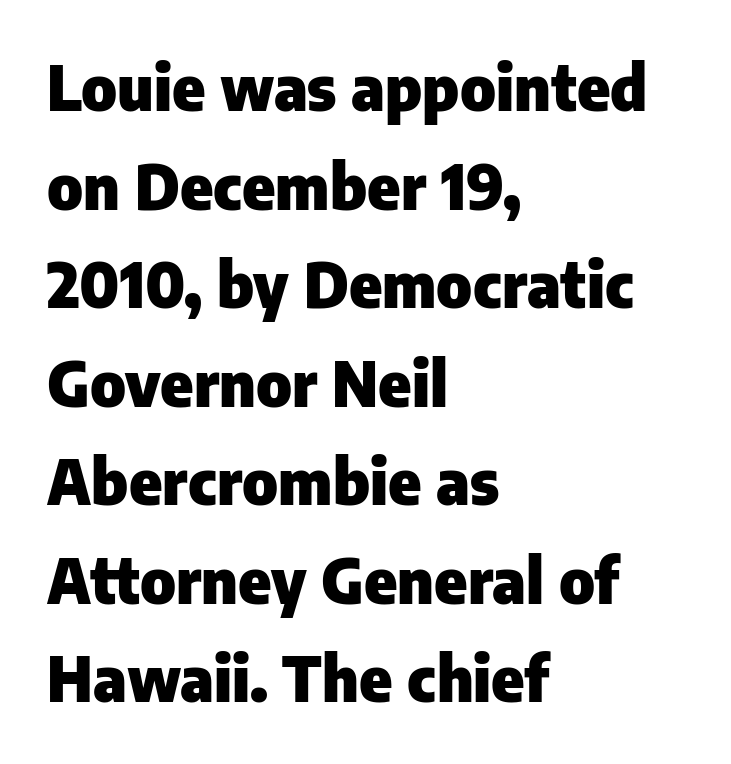
{"serif": "no", "italic": "no", "bold": "yes", "weight": "heavy", "width": "normal", "stroke_contrast": "low", "x_height": "medium", "monospaced": "no", "underline": "no", "align": "left", "line_spacing": "normal", "line_spacing_ratio": 1.59, "letter_spacing": "normal", "letter_spacing_em": 0.0, "glyph_px": 62}
